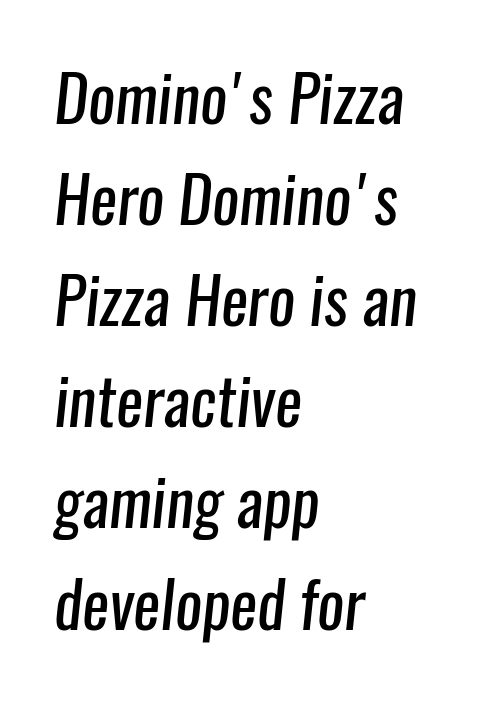
Q: Is the text bold? A: No.
Q: Is the typeface a serif or a sans-serif typeface? A: Sans-serif.
Q: Is the text underlined? A: No.
Q: How is the paragraph aligned? A: Left-aligned.
Q: Is the spacing between letters normal or unusually wide? A: Normal.
Q: Is the spacing between lines tight, normal or loose? A: Normal.
Q: Width (condensed, normal, or wide)? A: Condensed.
Q: Stroke contrast? A: Low.
Q: x-height? A: Medium.
Q: Monospaced? A: No.
